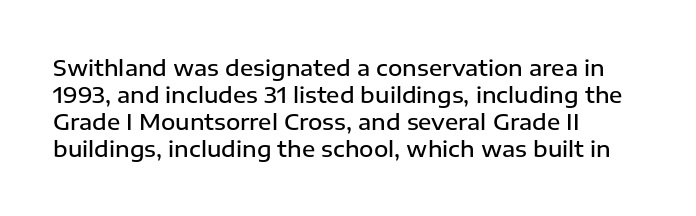
Q: Is the text bold? A: Semi-bold.
Q: Is the text italic (slanted)? A: No, it is upright.
Q: Is the text underlined? A: No.
Q: How is the paragraph aligned? A: Left-aligned.
Q: Is the spacing between letters normal or unusually wide? A: Normal.
